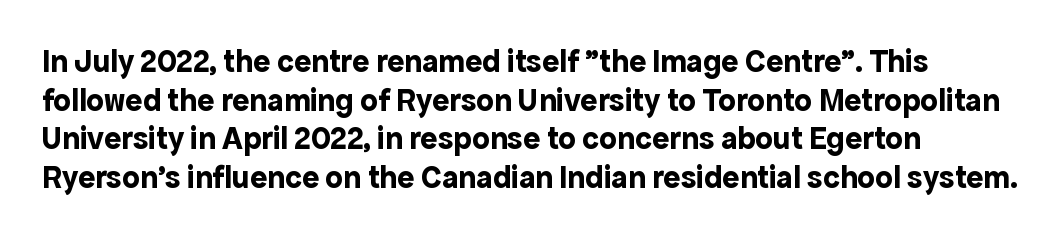
Q: Is the text bold? A: Yes.
Q: Is the text italic (slanted)? A: No, it is upright.
Q: Is the typeface a serif or a sans-serif typeface? A: Sans-serif.
Q: Is the text underlined? A: No.
Q: How is the paragraph aligned? A: Left-aligned.
Q: Is the spacing between letters normal or unusually wide? A: Normal.
Q: Width (condensed, normal, or wide)? A: Normal.
Q: x-height? A: Medium.
Q: Monospaced? A: No.
